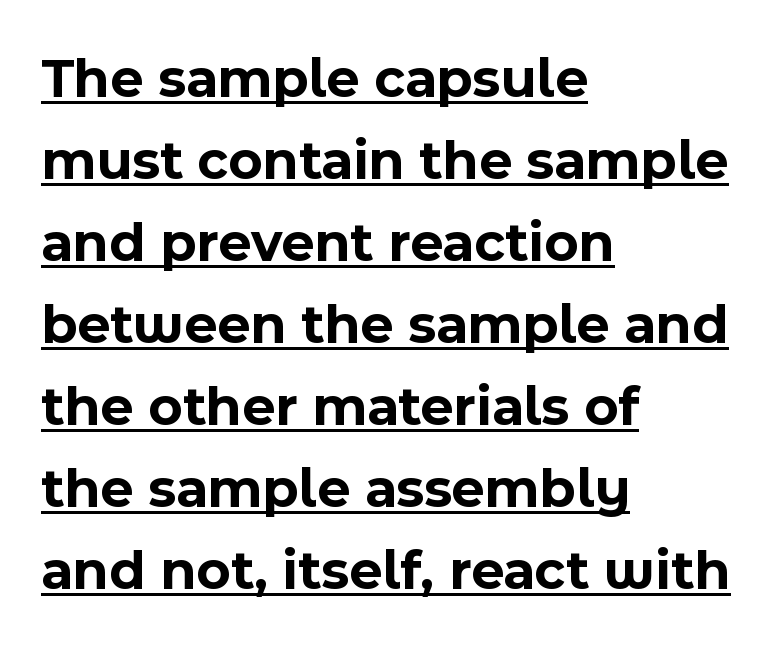
{"serif": "no", "italic": "no", "bold": "yes", "weight": "bold", "width": "normal", "x_height": "medium", "monospaced": "no", "underline": "yes", "align": "left", "line_spacing": "normal", "line_spacing_ratio": 1.44, "letter_spacing": "normal", "letter_spacing_em": 0.0, "glyph_px": 57}
